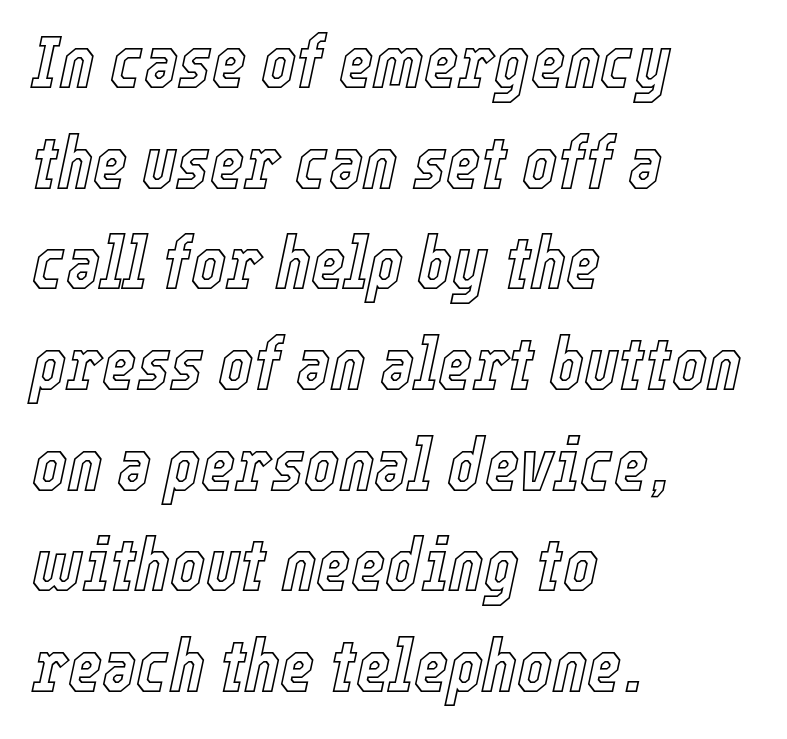
The image shows 74 px condensed type, italic (leaning right); set left-aligned, normal line spacing (1.36x), normal letter spacing, not underlined; a medium x-height.
